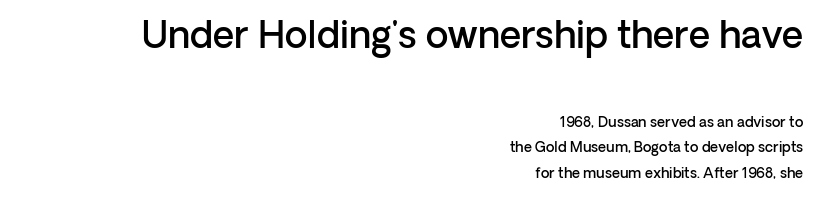
These two chunks differ in scale, with the top chunk taking the larger measure. Stems and bowls a touch heavier than normal — semibold. Proportional: the letters do not fall into vertical columns. The gap between lines stays unmarked. A student would call this right alignment; a typographer would say flush right, rag left.
